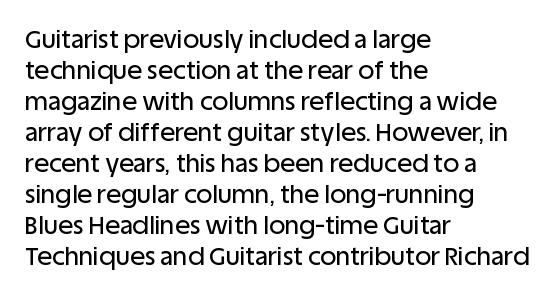
The image shows 25 px text type, upright; set left-aligned, line spacing 1.24x, normal letter spacing, not underlined.
